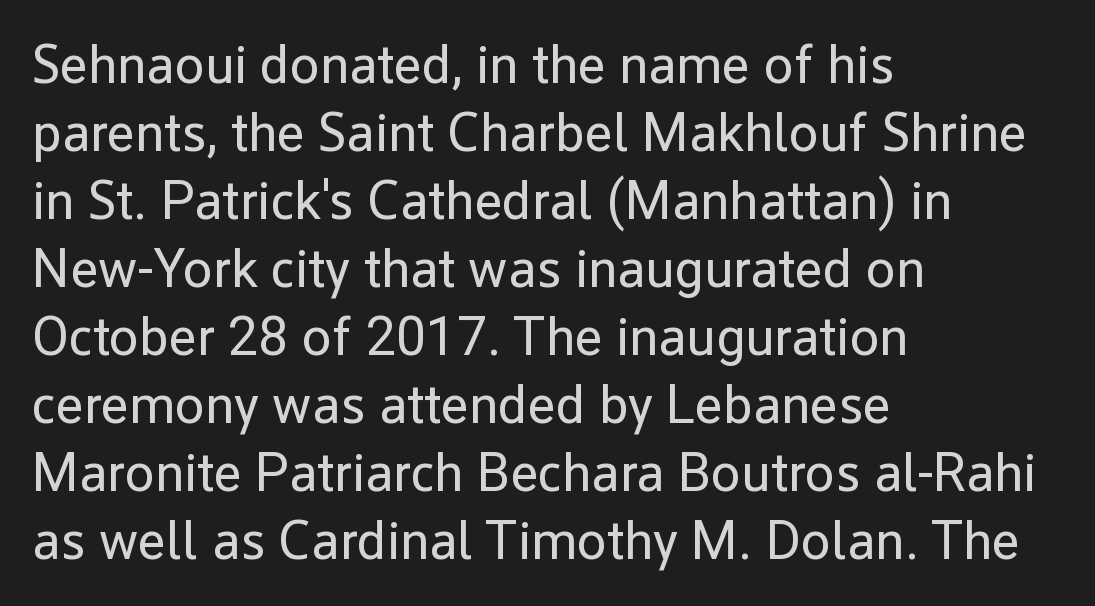
The image shows 54 px regular-weight sans-serif type, upright; set left-aligned, normal line spacing (1.26x), normal letter spacing, not underlined; low stroke contrast and a medium x-height.
